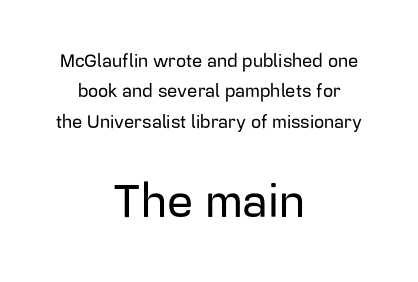
Q: Is the text italic (slanted)? A: No, it is upright.
Q: Is the typeface a serif or a sans-serif typeface? A: Sans-serif.
Q: Is the text underlined? A: No.
Q: How is the paragraph aligned? A: Centered.
Q: Is the spacing between letters normal or unusually wide? A: Normal.
Q: Is the spacing between lines tight, normal or loose? A: Normal.
Q: Which block of text is set in a larger size, the first (top) or the second (bottom)? A: The second (bottom) one.
Q: Width (condensed, normal, or wide)? A: Normal.
Q: Stroke contrast? A: Low.
Q: x-height? A: Medium.
Q: Monospaced? A: No.
